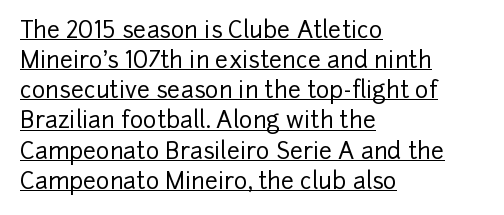
The image shows 23 px text type, upright; set left-aligned, normal line spacing (1.31x), normal letter spacing, underlined.
